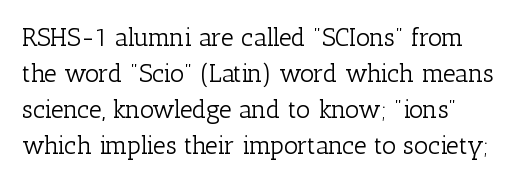
The image shows 25 px text type, upright; set normal line spacing (1.44x), normal letter spacing, not underlined.
